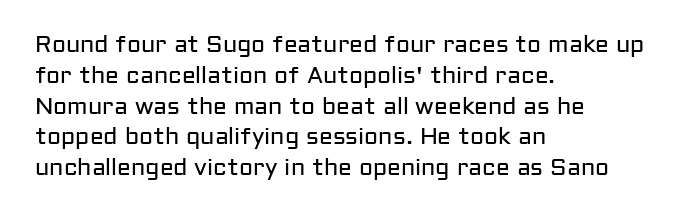
Descenders are the only things crossing below the line. The font sits on the lighter half of the weight spectrum, regular included. Does the copy run flush right? No — it runs flush left. Vertically, the passage feels balanced, rows spaced as you'd expect.
